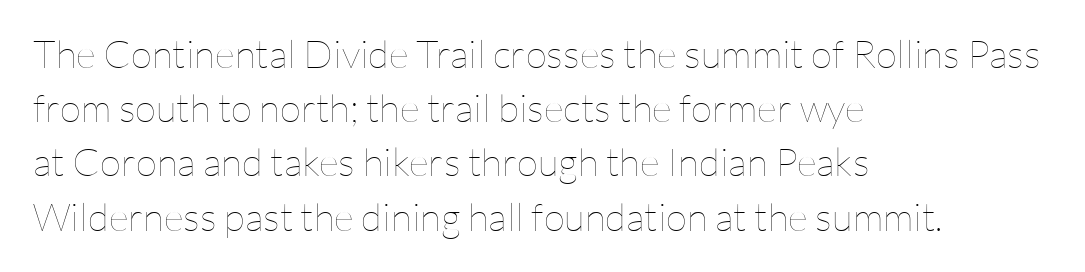
{"italic": "no", "bold": "no", "weight": "thin", "width": "normal", "stroke_contrast": "low", "x_height": "medium", "monospaced": "no", "underline": "no", "align": "left", "line_spacing": "normal", "line_spacing_ratio": 1.39, "letter_spacing": "normal", "letter_spacing_em": 0.0, "glyph_px": 39}
